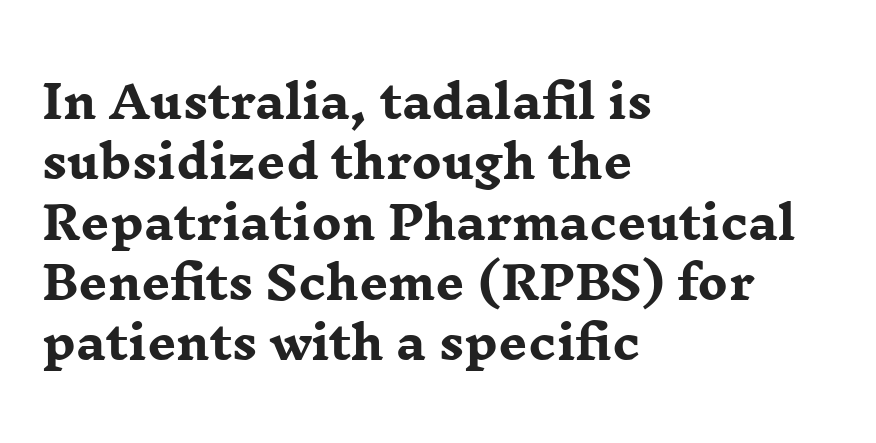
{"serif": "yes", "italic": "no", "bold": "yes", "weight": "heavy", "width": "wide", "stroke_contrast": "low", "x_height": "medium", "monospaced": "no", "underline": "no", "align": "left", "line_spacing": "normal", "line_spacing_ratio": 1.34, "letter_spacing": "normal", "letter_spacing_em": 0.0, "glyph_px": 45}
